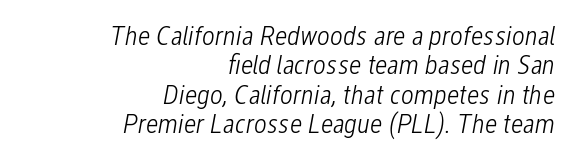
Q: Is the text bold? A: No.
Q: Is the text italic (slanted)? A: Yes, it leans right by about 12 degrees.
Q: Is the text underlined? A: No.
Q: How is the paragraph aligned? A: Right-aligned.
Q: Is the spacing between letters normal or unusually wide? A: Normal.
Q: Is the spacing between lines tight, normal or loose? A: Tight.
Q: Width (condensed, normal, or wide)? A: Condensed.
Q: Stroke contrast? A: Low.
Q: x-height? A: Medium.
Q: Monospaced? A: No.
